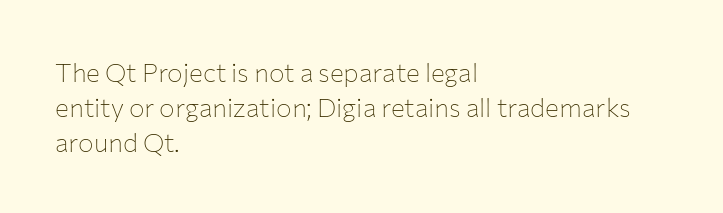
Q: Is the text bold? A: No.
Q: Is the text italic (slanted)? A: No, it is upright.
Q: Is the text underlined? A: No.
Q: How is the paragraph aligned? A: Left-aligned.
Q: Is the spacing between letters normal or unusually wide? A: Normal.
Q: Is the spacing between lines tight, normal or loose? A: Normal.
